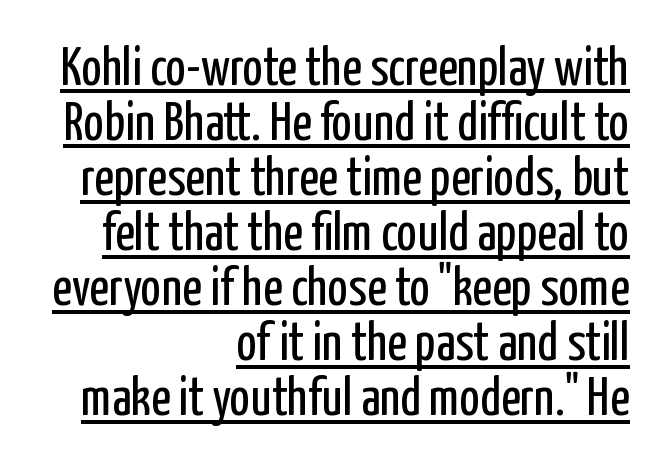
Tracking value appears to be zero — textbook default spacing. The paragraph shown leans on its right margin. The leading is snug, giving the passage a crowded texture. The weight would be labelled regular, book, light, or lighter still. Looks like regular typesetting: each glyph gets only the width it needs.
